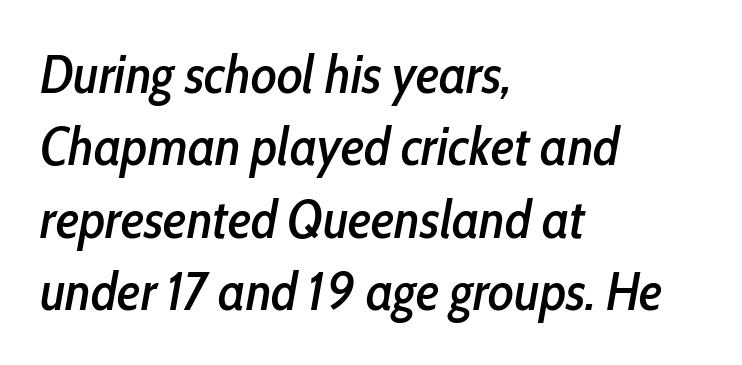
Compared with typical paragraphs, the rows here are spaced about the same. Words float on clear page, feet unadorned. The text block is weighted toward the left margin, trailing off unevenly rightward. Emphasis-style slanted type is in use. Standard letterfit; no display-style spreading of the glyphs. Each letter keeps its own natural width here, so spacing adapts to shape.
